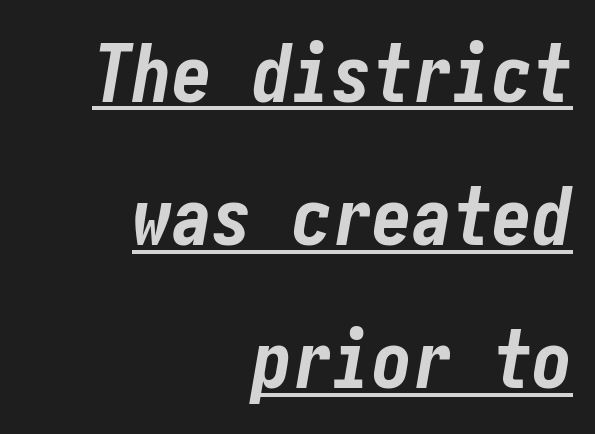
What stands out about the letter spacing? Nothing — it is the standard amount. Caption: multi-line text, flush right, ragged left. Heavy-handed strokes throughout: this text is bold. A typographer would call this underscored text.
